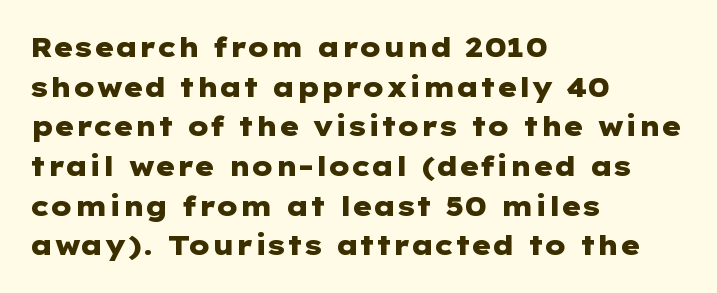
The glyphs are unaccompanied by any horizontal stroke below them. The characters look thick and weighty, a clear bold. Horizontally, the lines are justified to the leading edge only. Successive baselines arrive at the customary interval. Ordinary non-slanted type is in use.
